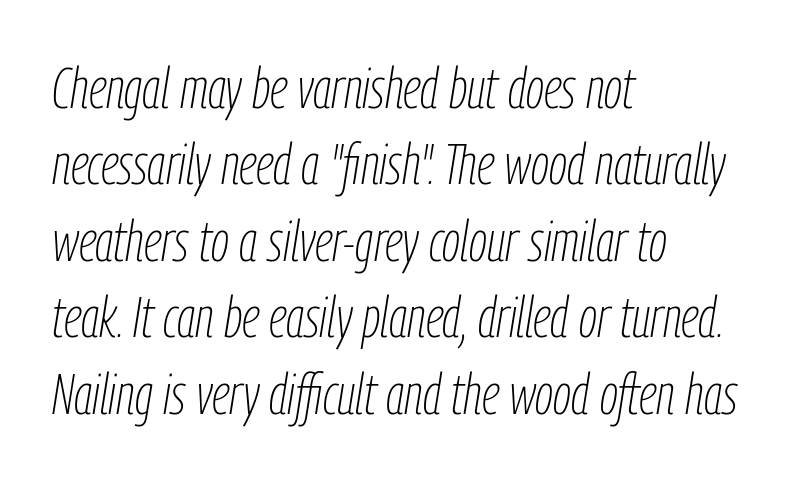
The image shows 57 px thin, condensed type, italic (leaning right); set left-aligned, normal line spacing (1.34x), normal letter spacing, not underlined; low stroke contrast and a medium x-height.
